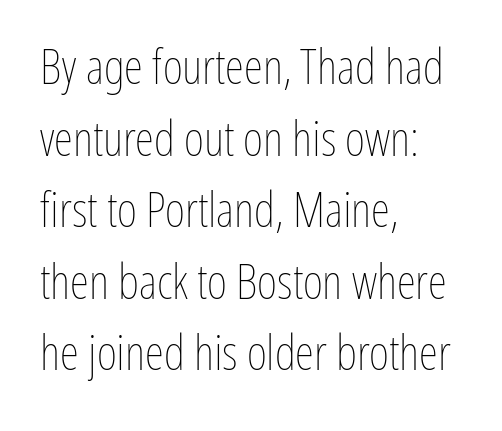
{"italic": "no", "bold": "no", "weight": "thin", "width": "condensed", "stroke_contrast": "low", "x_height": "medium", "monospaced": "no", "underline": "no", "align": "left", "line_spacing": "normal", "line_spacing_ratio": 1.46, "letter_spacing": "normal", "letter_spacing_em": 0.0, "glyph_px": 49}
